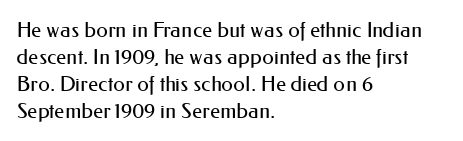
The image shows 21 px text type, upright; set left-aligned, normal line spacing (1.28x), normal letter spacing, not underlined.
